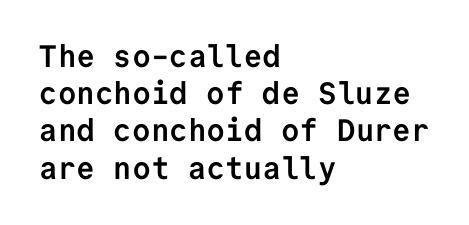
Typographically, this falls in the sans-serif category. Look at the tracking — it's just the regular setting, nothing added. Heavy, bold letterforms. Clear beneath every line of the passage. The letters stand straight up with perfectly vertical stems. This sample has the even, mechanical cadence of fixed-width lettering.
